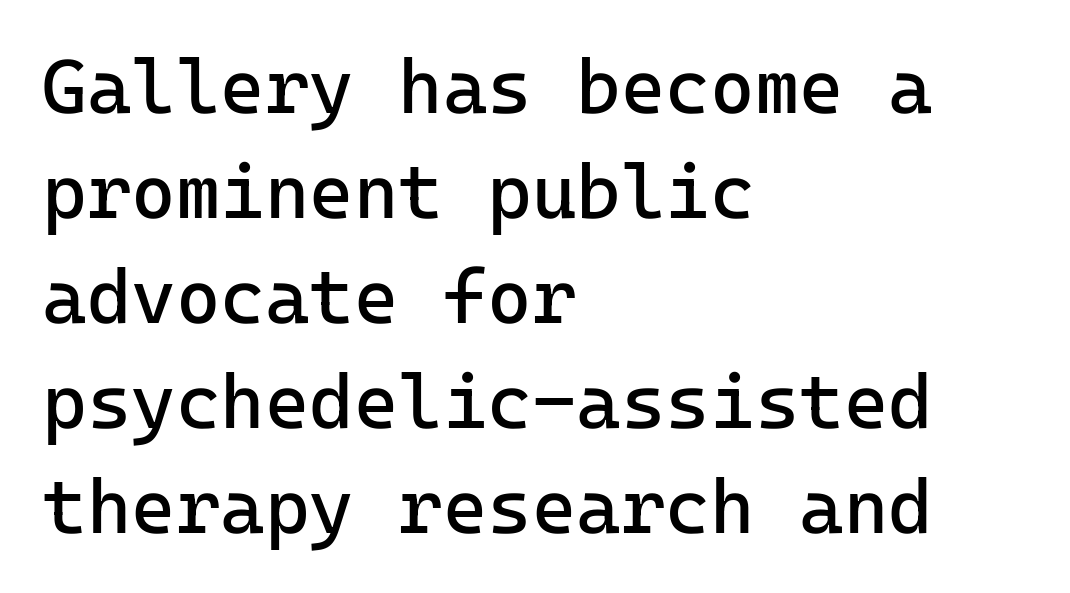
It's the straight-up-and-down kind of type. The space beneath each line is pristine and unruled. Unlike a traditional serif, this face leaves its strokes unadorned. Each new line begins a customary step beneath the previous one.
